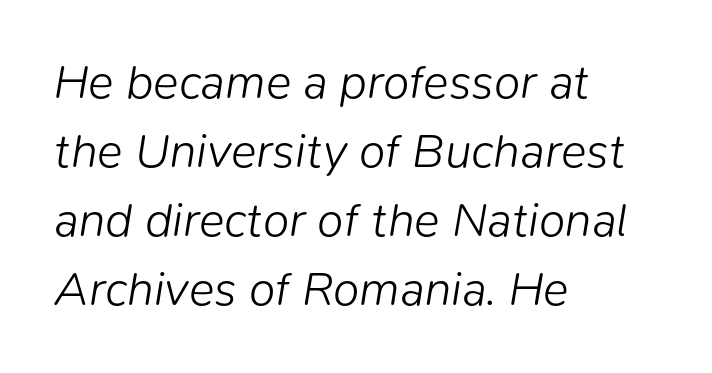
The image shows 48 px light type, italic (leaning right); set left-aligned, normal line spacing (1.44x), normal letter spacing, not underlined; low stroke contrast and a medium x-height.
